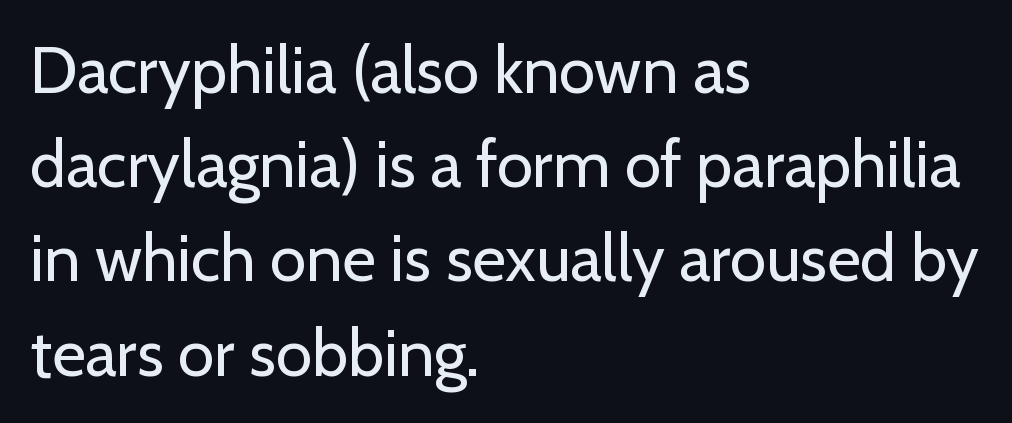
Q: Is the text bold? A: No.
Q: Is the text italic (slanted)? A: No, it is upright.
Q: Is the typeface a serif or a sans-serif typeface? A: Sans-serif.
Q: Is the text underlined? A: No.
Q: How is the paragraph aligned? A: Left-aligned.
Q: Is the spacing between letters normal or unusually wide? A: Normal.
Q: Is the spacing between lines tight, normal or loose? A: Normal.
Q: Width (condensed, normal, or wide)? A: Normal.
Q: Stroke contrast? A: Low.
Q: x-height? A: Medium.
Q: Monospaced? A: No.
